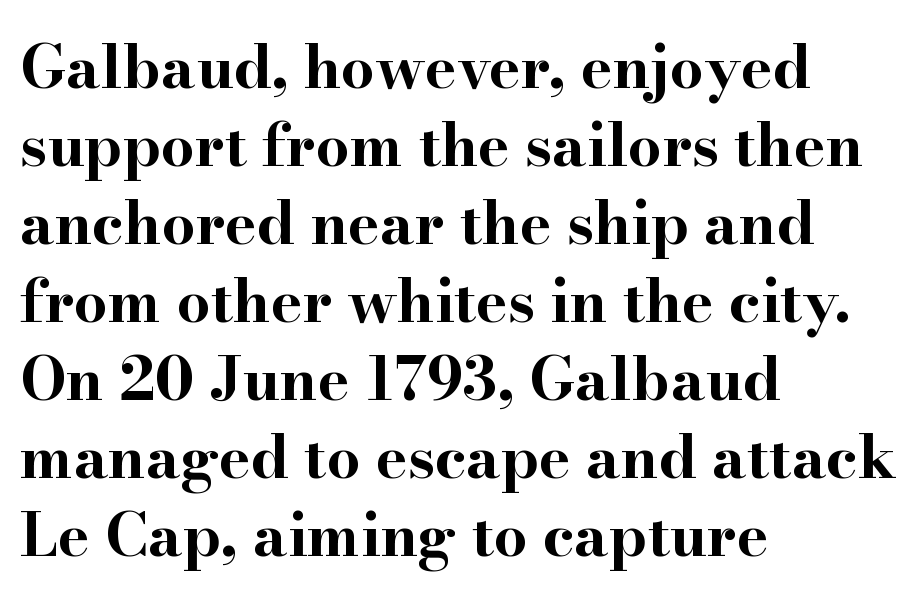
The axis of the letterforms is exactly vertical. Varying glyph widths throughout — classic text-font behaviour. Stroke thickness is high; the sample reads as a true bold. Teacher's note: observe the even left margin — that is flush-left alignment.
